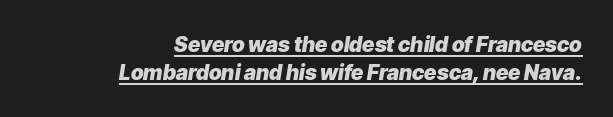
Q: Is the text bold? A: Yes.
Q: Is the text italic (slanted)? A: Yes, it leans right by about 9 degrees.
Q: Is the text underlined? A: Yes.
Q: How is the paragraph aligned? A: Right-aligned.
Q: Is the spacing between letters normal or unusually wide? A: Normal.
Q: Is the spacing between lines tight, normal or loose? A: Normal.
